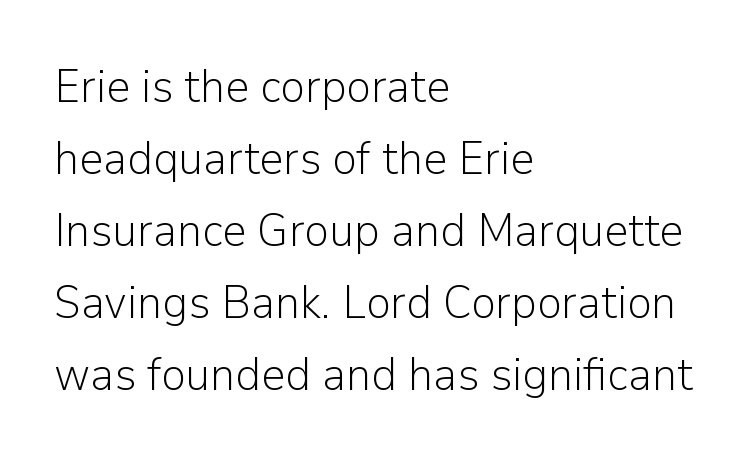
{"serif": "no", "italic": "no", "bold": "no", "weight": "light", "width": "normal", "stroke_contrast": "low", "x_height": "medium", "monospaced": "no", "underline": "no", "align": "left", "line_spacing": "normal", "line_spacing_ratio": 1.53, "letter_spacing": "normal", "letter_spacing_em": 0.0, "glyph_px": 47}
